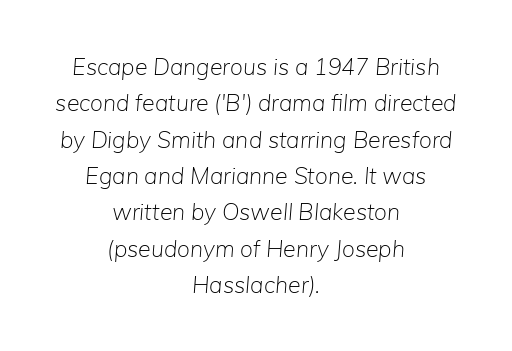
{"italic": "yes", "lean": "right", "slant_degrees": 5, "bold": "no", "underline": "no", "align": "center", "line_spacing": "normal", "line_spacing_ratio": 1.58, "letter_spacing": "normal", "letter_spacing_em": 0.0, "glyph_px": 23}
